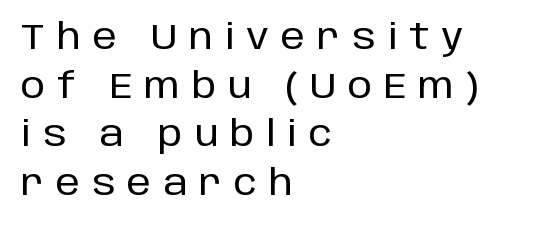
{"serif": "no", "italic": "no", "width": "normal", "stroke_contrast": "low", "x_height": "large", "monospaced": "no", "underline": "no", "align": "left", "line_spacing": "normal", "line_spacing_ratio": 1.39, "letter_spacing": "wide", "letter_spacing_em": 0.34, "glyph_px": 35}
